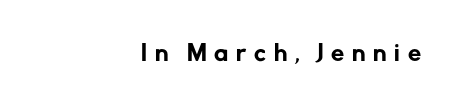
The image shows 21 px text type, upright; set right-aligned, unusually wide letter spacing (+0.37 em), not underlined.
